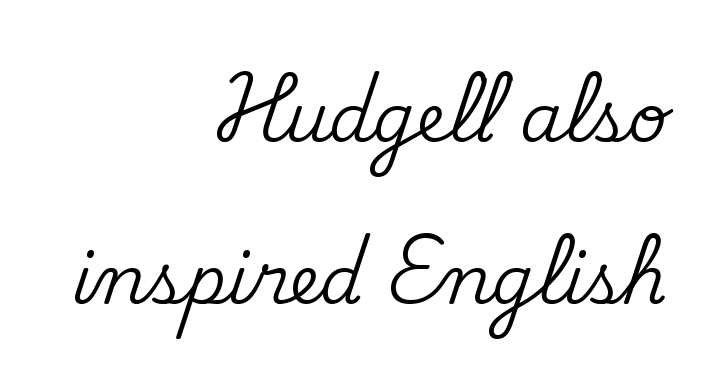
Q: Is the text italic (slanted)? A: Yes.
Q: Is the text underlined? A: No.
Q: How is the paragraph aligned? A: Right-aligned.
Q: Is the spacing between letters normal or unusually wide? A: Normal.
Q: Is the spacing between lines tight, normal or loose? A: Loose.
Q: Width (condensed, normal, or wide)? A: Normal.
Q: Stroke contrast? A: Medium.
Q: x-height? A: Small.
Q: Monospaced? A: No.
